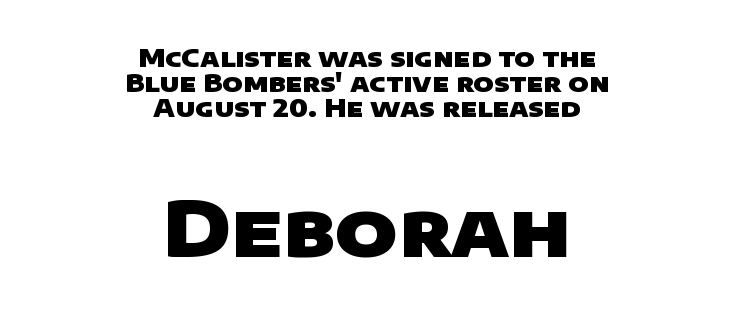
Notice how the passage keeps no hard edge, just a central spine. Each new line begins almost immediately beneath the previous one. These lines carry a lot of weight — the face is fully bold. The letterforms sit shoulder to shoulder at normal distance.
